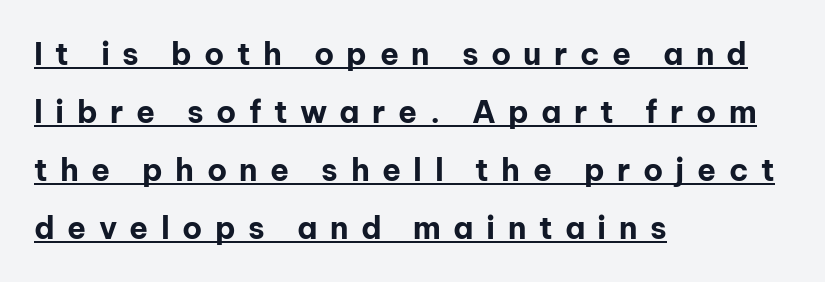
{"serif": "no", "italic": "no", "bold": "yes", "weight": "bold", "width": "normal", "stroke_contrast": "low", "x_height": "medium", "monospaced": "no", "underline": "yes", "align": "left", "line_spacing_ratio": 1.87, "letter_spacing": "wide", "letter_spacing_em": 0.4, "glyph_px": 31}
